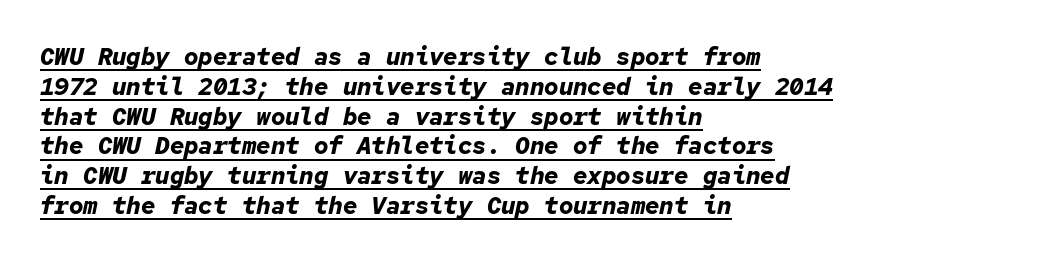
This is oblique type, the kind used for emphasis or titles. A rule runs beneath these lines of type. The face used here is rendered with its standard letterfit. Caption: multi-line text, flush left, ragged right. Every letter is thick-stroked: bold, no question.
